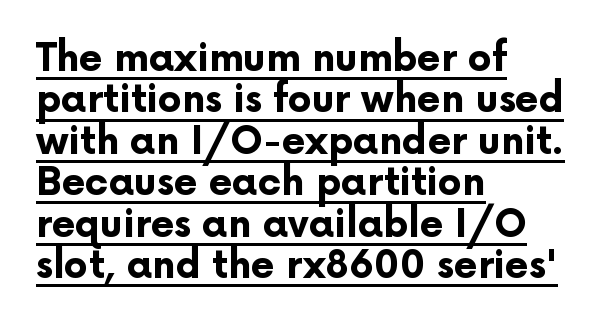
The image shows 38 px bold sans-serif type, upright; set left-aligned, tight line spacing (1.09x), normal letter spacing, underlined; low stroke contrast and a medium x-height.
